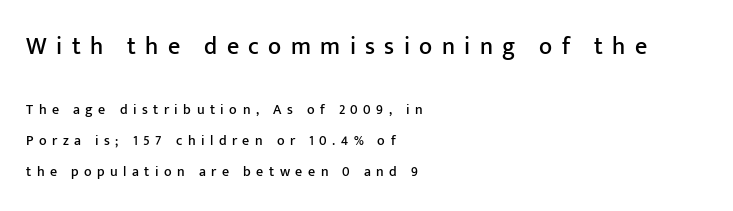
A clean baseline with only descenders dipping below it. These lines were composed using upright roman letters. If you measured baseline to baseline, you'd find a long distance. This layout puts the oversized block above and the modest block below. There is plenty of visible air inserted between adjacent glyphs. Notice how the passage keeps a crisp vertical edge on the left only.
